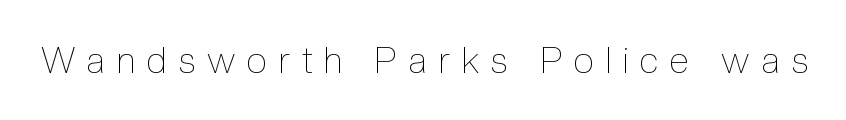
Inter-character spacing is expanded well beyond the font's built-in metrics. Is this a heavy cut? Hardly; it is regular or lighter. The face used here is proportionally spaced, like ordinary book or web type. These lines were composed using upright roman letters. Any mark beneath the type? The region is blank.
